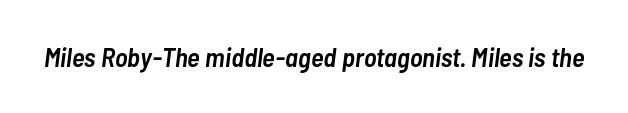
The image shows 27 px text type, italic (leaning right); set normal letter spacing, not underlined.
